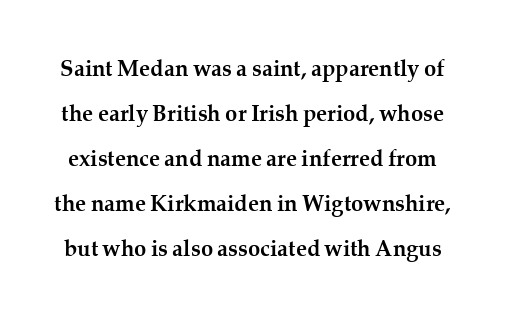
Q: Is the text bold? A: Yes.
Q: Is the text italic (slanted)? A: No, it is upright.
Q: Is the text underlined? A: No.
Q: Is the spacing between letters normal or unusually wide? A: Normal.
Q: Is the spacing between lines tight, normal or loose? A: Loose.
